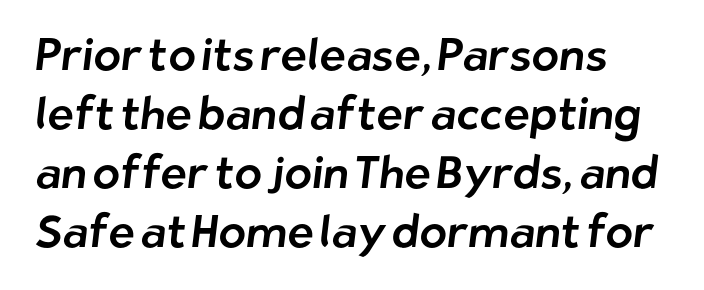
{"serif": "no", "width": "normal", "stroke_contrast": "low", "x_height": "medium", "monospaced": "no", "underline": "no", "line_spacing": "normal", "line_spacing_ratio": 1.31, "letter_spacing": "normal", "letter_spacing_em": 0.0, "glyph_px": 45}
